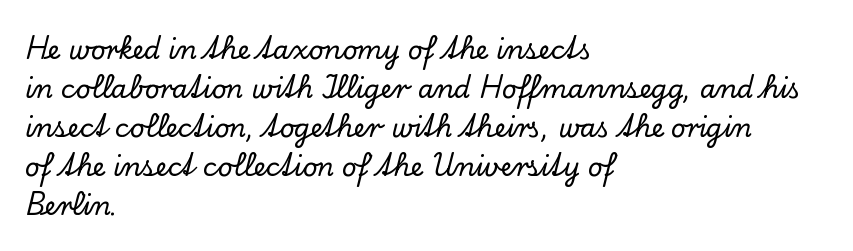
Q: Is the text italic (slanted)? A: Yes.
Q: Is the text underlined? A: No.
Q: How is the paragraph aligned? A: Left-aligned.
Q: Is the spacing between letters normal or unusually wide? A: Normal.
Q: Is the spacing between lines tight, normal or loose? A: Normal.
